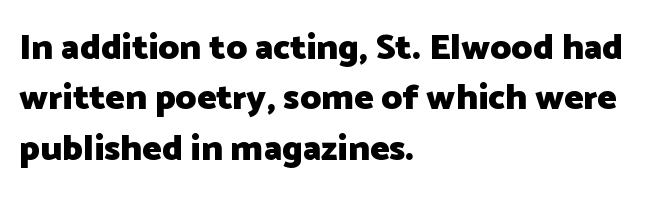
{"serif": "no", "italic": "no", "bold": "yes", "weight": "heavy", "width": "normal", "stroke_contrast": "low", "x_height": "medium", "monospaced": "no", "underline": "no", "align": "left", "line_spacing": "normal", "line_spacing_ratio": 1.4, "letter_spacing": "normal", "letter_spacing_em": 0.0, "glyph_px": 36}
